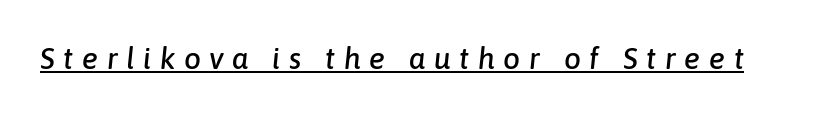
Glyph-to-glyph distance is far greater than everyday printed text. Each letter keeps its own natural width here, so spacing adapts to shape. An italicized treatment has been applied to the whole sample. The string is rendered with underlining switched on.
